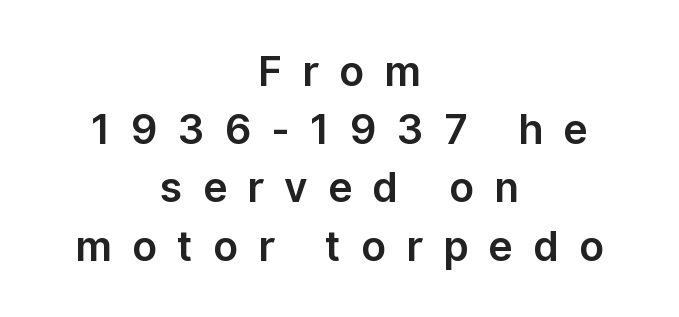
Q: Is the text italic (slanted)? A: No, it is upright.
Q: Is the typeface a serif or a sans-serif typeface? A: Sans-serif.
Q: Is the text underlined? A: No.
Q: How is the paragraph aligned? A: Centered.
Q: Is the spacing between letters normal or unusually wide? A: Unusually wide.
Q: Is the spacing between lines tight, normal or loose? A: Normal.
Q: Width (condensed, normal, or wide)? A: Normal.
Q: Stroke contrast? A: Low.
Q: x-height? A: Medium.
Q: Monospaced? A: No.
